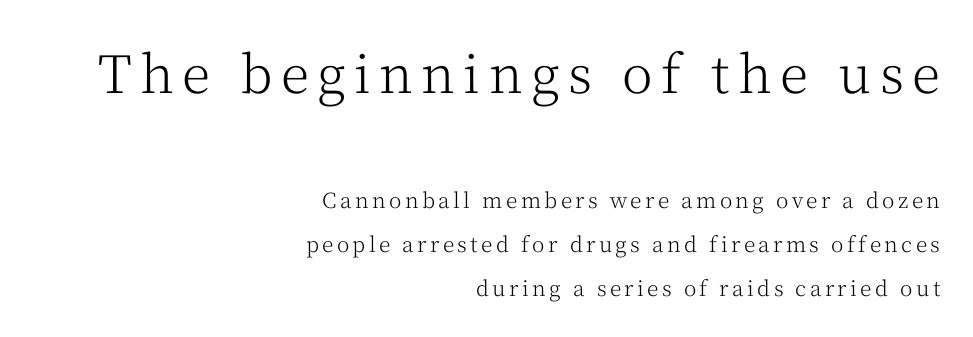
Q: Is the text bold? A: No.
Q: Is the text italic (slanted)? A: No, it is upright.
Q: Is the typeface a serif or a sans-serif typeface? A: Serif.
Q: Is the text underlined? A: No.
Q: How is the paragraph aligned? A: Right-aligned.
Q: Is the spacing between lines tight, normal or loose? A: Loose.
Q: Which block of text is set in a larger size, the first (top) or the second (bottom)? A: The first (top) one.
Q: Width (condensed, normal, or wide)? A: Normal.
Q: Stroke contrast? A: Medium.
Q: x-height? A: Medium.
Q: Monospaced? A: No.
